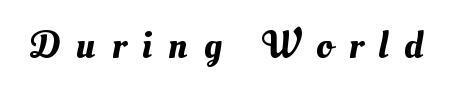
The image shows 39 px text type; set unusually wide letter spacing (+0.41 em), not underlined; medium stroke contrast and a small x-height.
